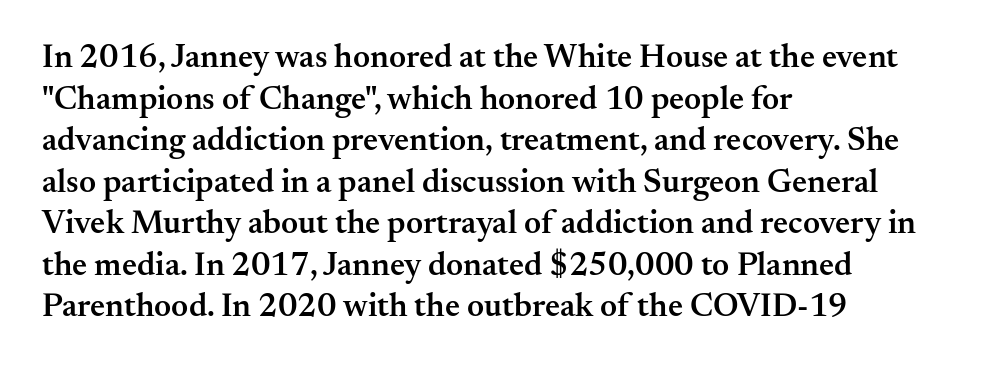
A fair bit of extra ink — the face is semibold, not bold. Compared with typical body copy, the letter spacing here is the same. Posture: straight, roman, zero tilt. To sum up the face: it has serifs. Clear beneath every line of the passage.
